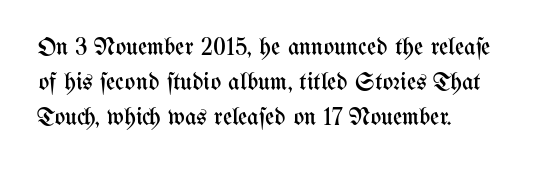
The image shows 25 px text type, upright; set left-aligned, normal line spacing (1.41x), normal letter spacing, not underlined.
